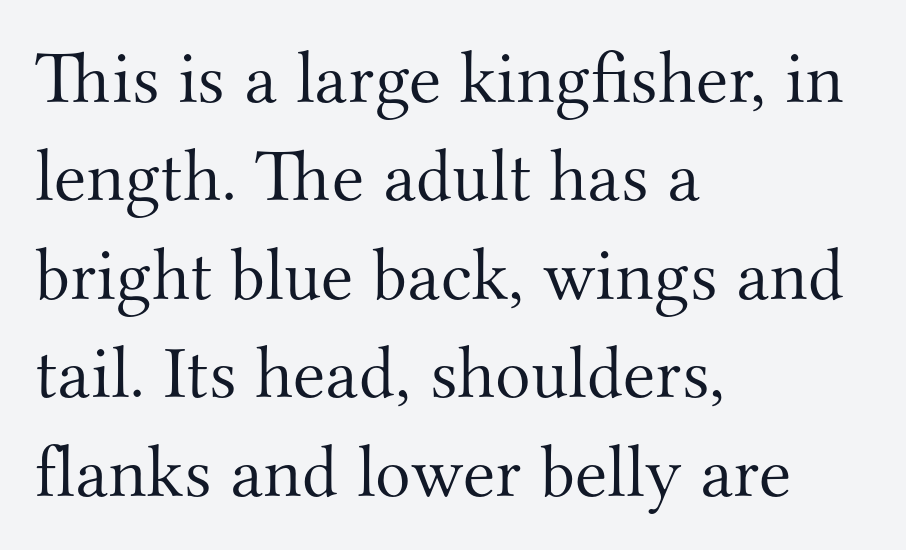
The image shows 74 px light serif type, upright; set left-aligned, normal line spacing (1.33x), normal letter spacing, not underlined; medium stroke contrast and a small x-height.
